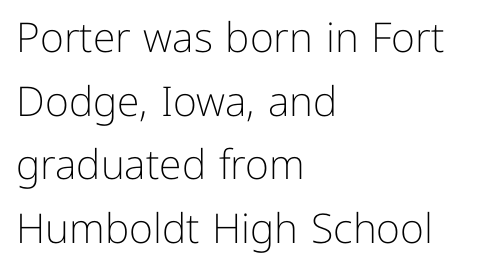
Do the characters align in a grid? No, the font is proportional. In CSS terms this would be text-align: left. Students, note that the glyphs here touch the page at normal intervals. Decoration check: the copy has no underline.
